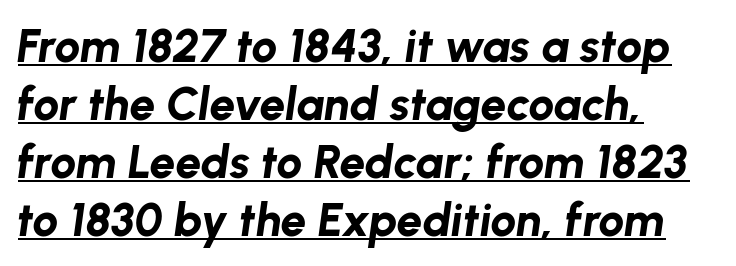
Vertically, the passage feels balanced, rows spaced as you'd expect. How are the letters spaced? Ordinarily, with no added tracking. Slant detected: the letters are inclined. This sample has the flowing, uneven cadence of proportional lettering. The compositor pushed each line to the left boundary.
